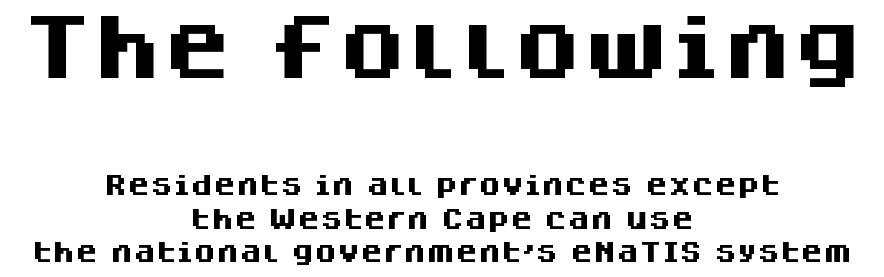
The image shows 70 px heavy sans-serif type, upright; set centered, normal line spacing (1.46x), normal letter spacing, not underlined; the first (top) block is 3.04x larger; medium stroke contrast and a large x-height.
